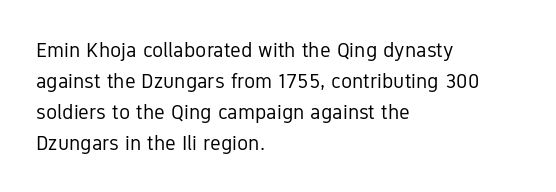
{"italic": "no", "bold": "no", "underline": "no", "align": "left", "line_spacing": "normal", "line_spacing_ratio": 1.47, "letter_spacing": "normal", "letter_spacing_em": 0.0, "glyph_px": 21}
